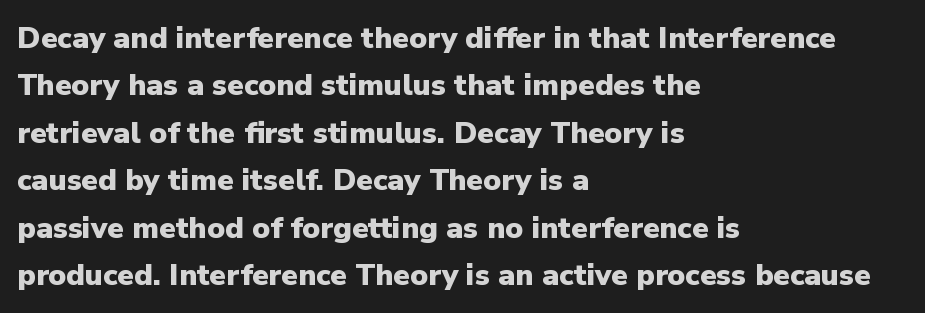
The rendering shows plain stroke endings on the letterforms — a sans-serif design. These lines keep a tight, regular rhythm from letter to letter. Each letter keeps its own natural width here, so spacing adapts to shape. What weight is shown? A full bold with thick strokes. Upright lettering throughout. Descenders hang freely into open space.
